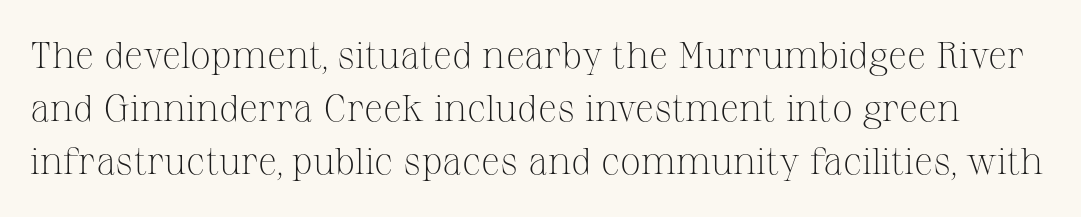
Stroke terminals: seriffed. Vertical spacing — default. Each stroke keeps to a modest, everyday thickness or less. Standard letterfit; no display-style spreading of the glyphs. Any mark beneath the type? The region is blank.
